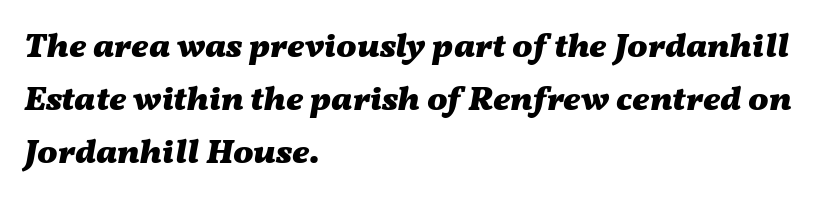
Slant detected: the letters are inclined. The ragged edge is on the right, which tells us the setting is flush left. The passage shown has conventional tracking throughout. Is the type bold? Yes — the strokes are clearly thick and heavy.
